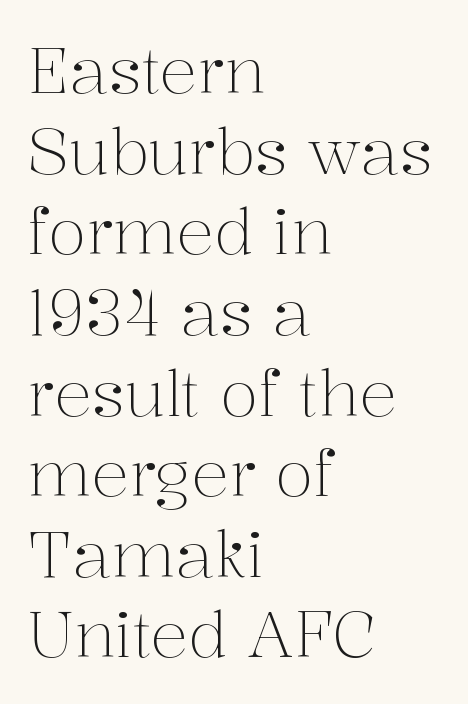
Q: Is the text bold? A: No.
Q: Is the text italic (slanted)? A: No, it is upright.
Q: Is the typeface a serif or a sans-serif typeface? A: Serif.
Q: Is the text underlined? A: No.
Q: How is the paragraph aligned? A: Left-aligned.
Q: Is the spacing between letters normal or unusually wide? A: Normal.
Q: Is the spacing between lines tight, normal or loose? A: Normal.
Q: Width (condensed, normal, or wide)? A: Normal.
Q: Stroke contrast? A: Medium.
Q: x-height? A: Medium.
Q: Monospaced? A: No.
